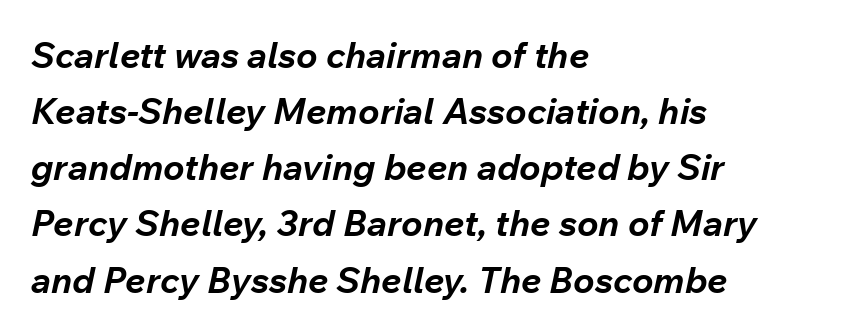
Compared with typical paragraphs, the rows here are spaced about the same. The glyphs are unaccompanied by any horizontal stroke below them. Designer's note — italics engaged. This sample is left-justified, so line endings fall wherever the words run out.
